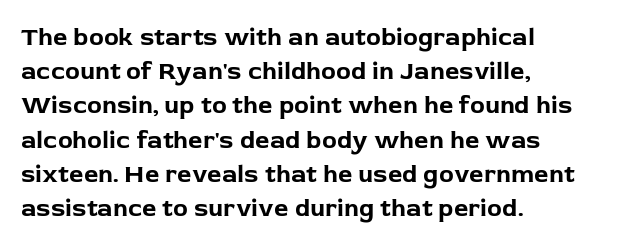
{"italic": "no", "bold": "yes", "underline": "no", "align": "left", "line_spacing": "normal", "line_spacing_ratio": 1.37, "letter_spacing": "normal", "letter_spacing_em": 0.0, "glyph_px": 25}
